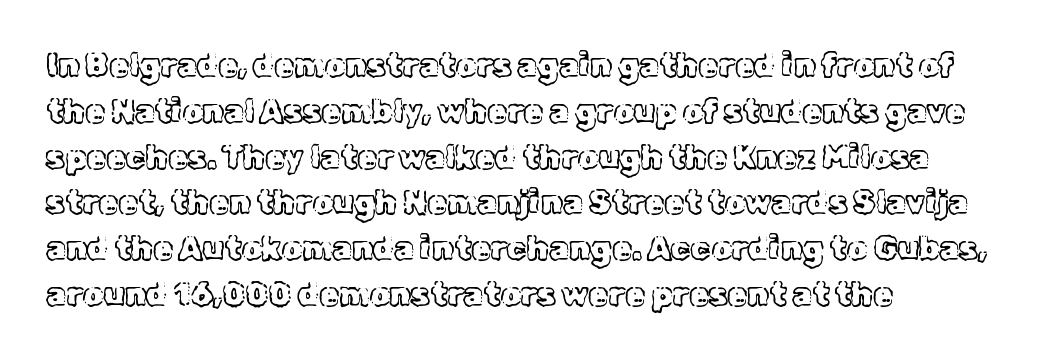
Short and long lines alike share a common starting point at left. Bare-footed words on every line. There is no visible air inserted between adjacent glyphs. Notice how the stems are strictly vertical — no italics here. The lines sit at an ordinary, default distance from one another.
